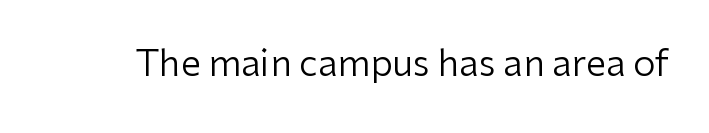
Q: Is the text bold? A: No.
Q: Is the text italic (slanted)? A: No, it is upright.
Q: Is the typeface a serif or a sans-serif typeface? A: Sans-serif.
Q: Is the text underlined? A: No.
Q: Is the spacing between letters normal or unusually wide? A: Normal.
Q: Width (condensed, normal, or wide)? A: Normal.
Q: Stroke contrast? A: Low.
Q: x-height? A: Medium.
Q: Monospaced? A: No.
